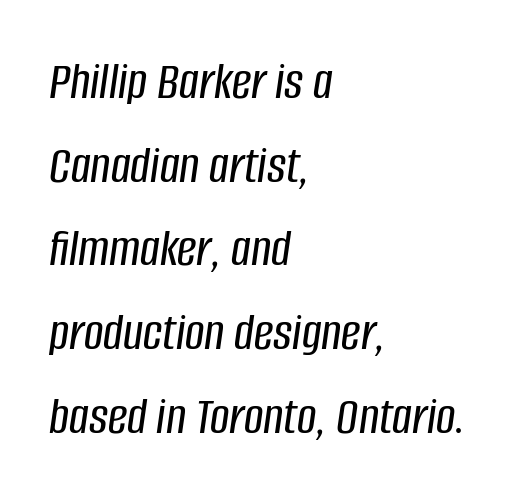
{"italic": "yes", "lean": "right", "slant_degrees": 8, "width": "condensed", "stroke_contrast": "low", "x_height": "large", "monospaced": "no", "underline": "no", "align": "left", "line_spacing": "normal", "line_spacing_ratio": 1.55, "letter_spacing": "normal", "letter_spacing_em": 0.0, "glyph_px": 54}
